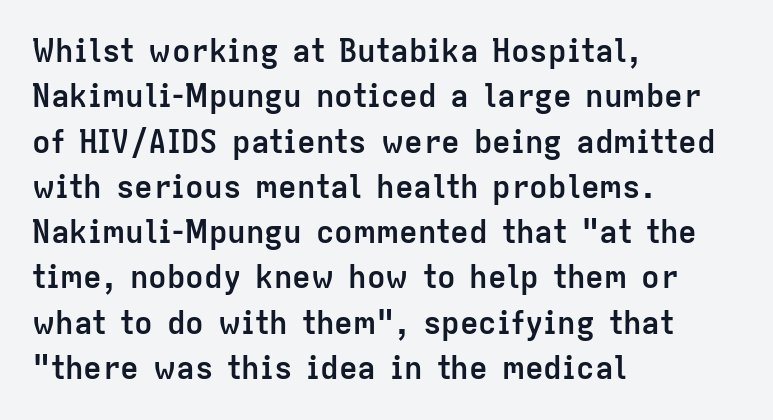
The image shows 31 px semibold sans-serif type, upright; set left-aligned, normal line spacing (1.46x), normal letter spacing, not underlined; low stroke contrast and a medium x-height.
